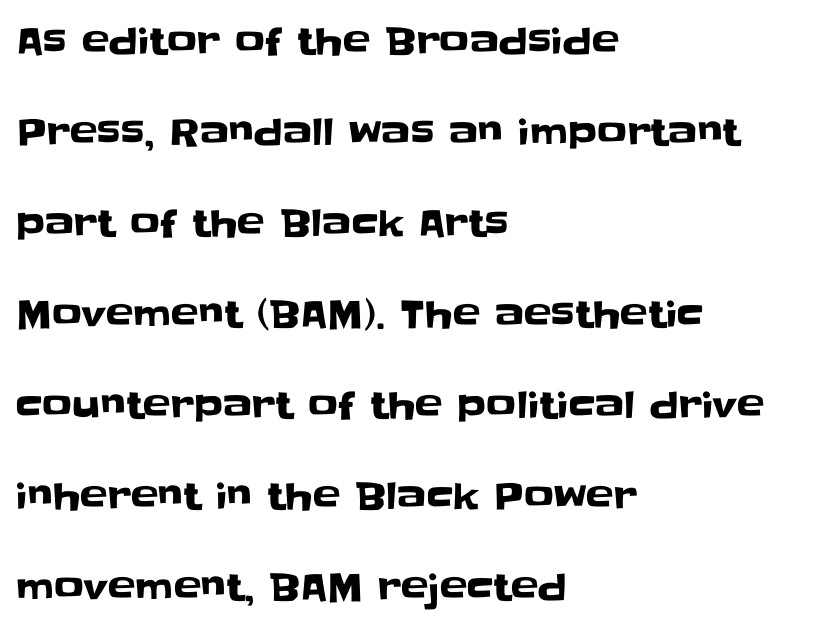
Nothing sits at the stroke ends, so this counts as sans-serif. Looks like regular typesetting: each glyph gets only the width it needs. Where is the straight margin? On the left. The space between consecutive lines is lavish. Ascenders rise straight up at ninety degrees. The glyphs are unaccompanied by any horizontal stroke below them.
